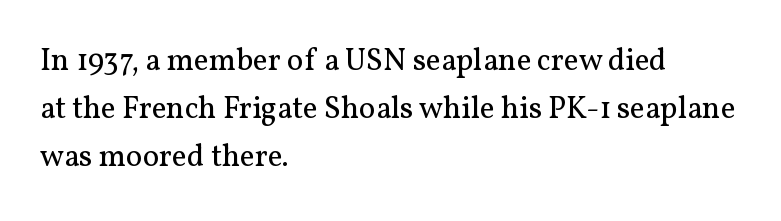
Q: Is the text bold? A: No.
Q: Is the text italic (slanted)? A: No, it is upright.
Q: Is the typeface a serif or a sans-serif typeface? A: Serif.
Q: Is the text underlined? A: No.
Q: How is the paragraph aligned? A: Left-aligned.
Q: Is the spacing between letters normal or unusually wide? A: Normal.
Q: Is the spacing between lines tight, normal or loose? A: Normal.
Q: Width (condensed, normal, or wide)? A: Normal.
Q: Stroke contrast? A: Medium.
Q: x-height? A: Medium.
Q: Monospaced? A: No.
